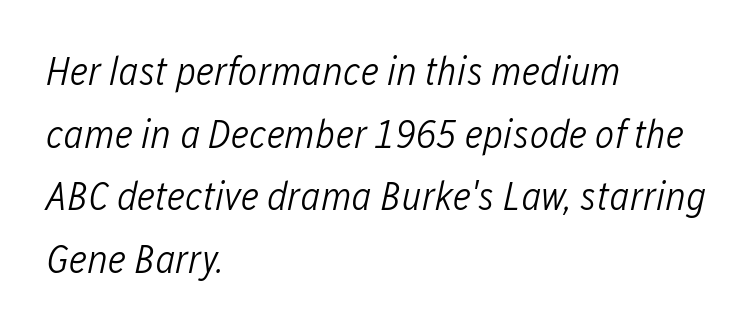
Q: Is the text bold? A: No.
Q: Is the text italic (slanted)? A: Yes, it leans right by about 12 degrees.
Q: Is the text underlined? A: No.
Q: How is the paragraph aligned? A: Left-aligned.
Q: Is the spacing between letters normal or unusually wide? A: Normal.
Q: Is the spacing between lines tight, normal or loose? A: Normal.
Q: Width (condensed, normal, or wide)? A: Condensed.
Q: Stroke contrast? A: Low.
Q: x-height? A: Medium.
Q: Monospaced? A: No.
